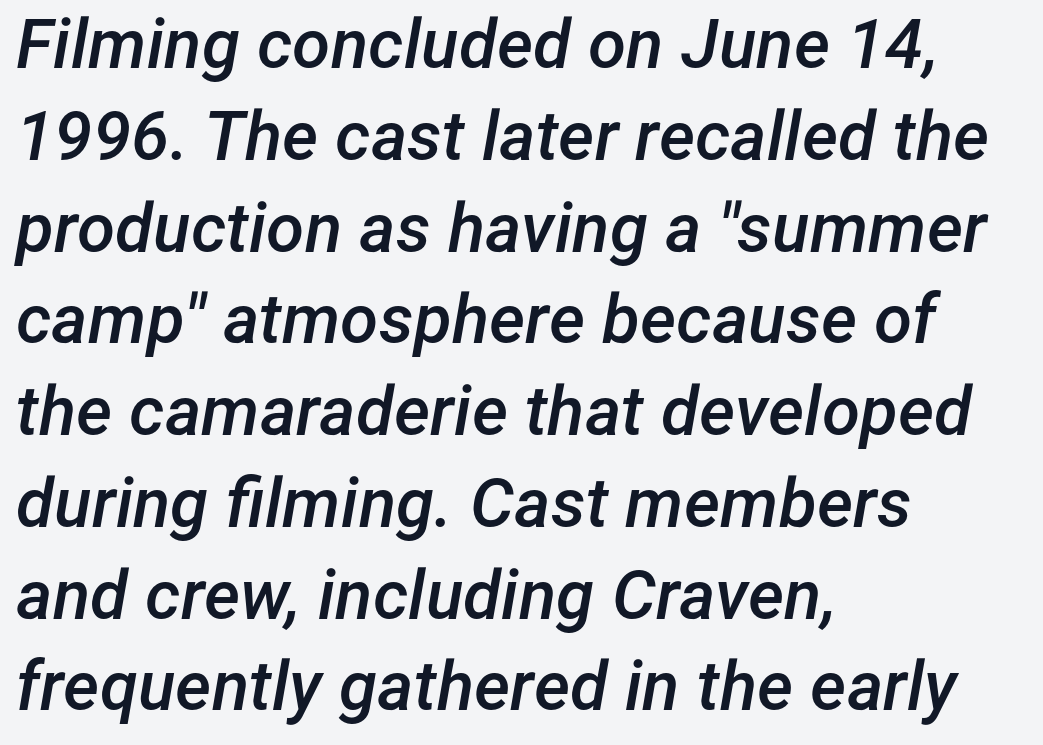
{"italic": "yes", "lean": "right", "slant_degrees": 12, "bold": "semi", "weight": "semibold", "width": "normal", "stroke_contrast": "low", "x_height": "medium", "monospaced": "no", "underline": "no", "align": "left", "line_spacing": "normal", "line_spacing_ratio": 1.33, "letter_spacing": "normal", "letter_spacing_em": 0.0, "glyph_px": 69}
